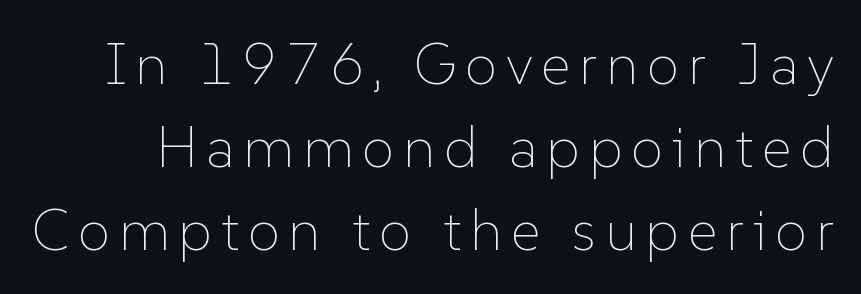
The passage shown is typed in a proportional face where columns would drift. The font is comparable to plain body text, perhaps lighter. Descender tails drop into unmarked territory. A typesetter would call this leading conventional body-copy spacing.
